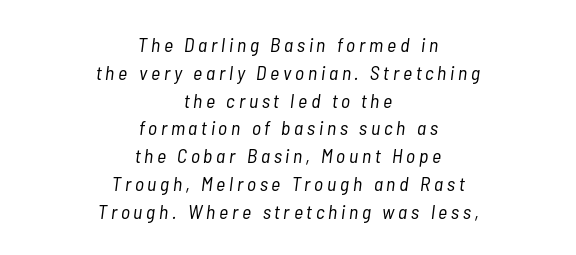
The image shows 20 px text type, italic (leaning right); set centered, normal line spacing (1.39x), not underlined.
